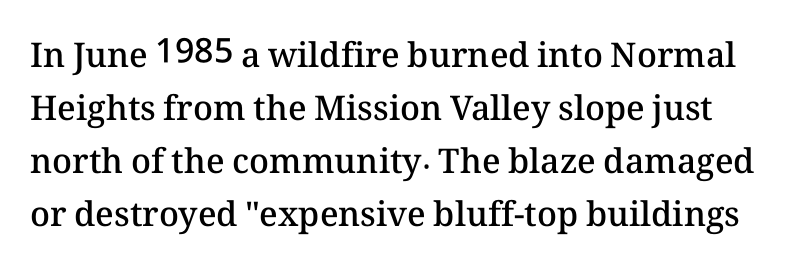
{"italic": "no", "bold": "semi", "weight": "semibold", "width": "normal", "stroke_contrast": "medium", "x_height": "medium", "monospaced": "no", "underline": "no", "line_spacing": "normal", "line_spacing_ratio": 1.56, "letter_spacing": "normal", "letter_spacing_em": 0.0, "glyph_px": 34}
